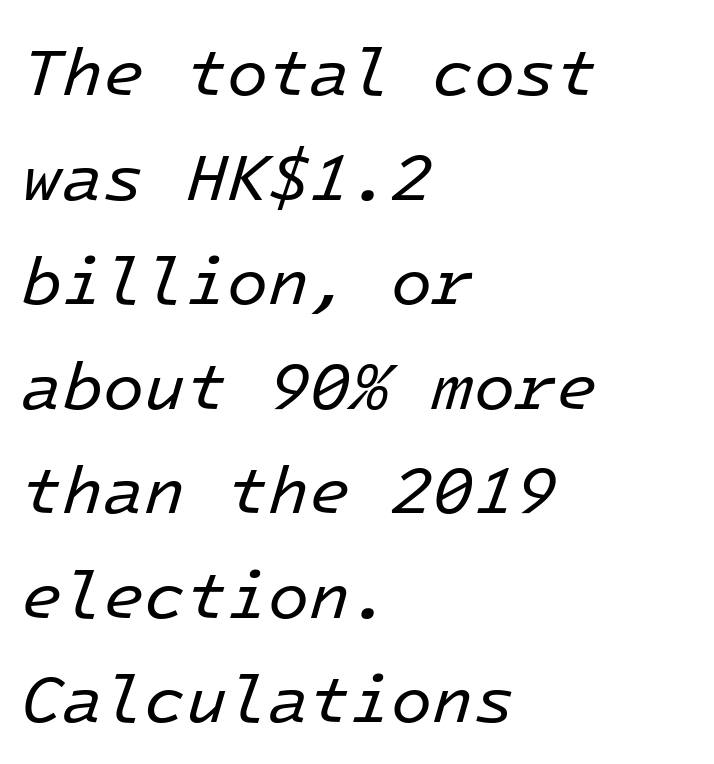
This sample has the even, mechanical cadence of fixed-width lettering. Nothing heavy about these letters — not bold at all. The line texture is even and compact thanks to regular tracking. No word sits above an underline. Is the block centered? No — it sits flush against the left margin. The specimen reads as italic at a glance.
